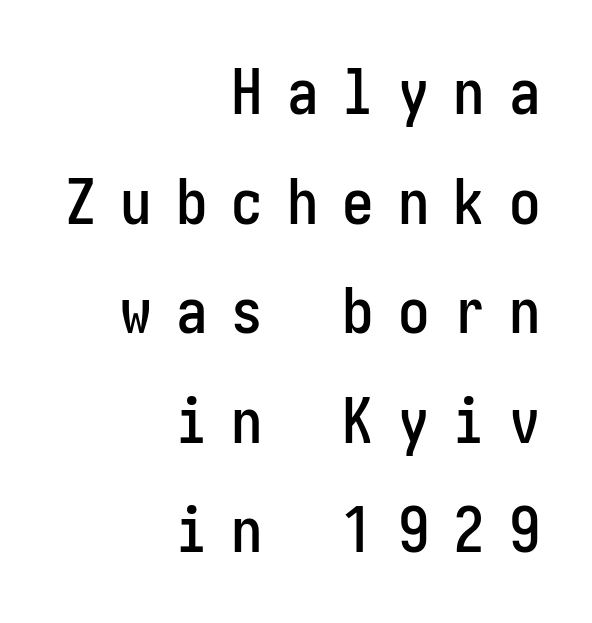
Beneath every word, the page is bare. A roman cut, with each character standing at attention. Check where the strokes stop: nothing finishes them off — pure sans. A student would call this right alignment; a typographer would say flush right, rag left. Loose tracking; the words dissolve into strings of separated letters.
